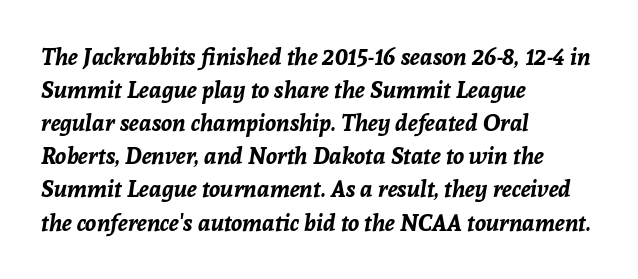
Glance below the letters and you will spot only blank space. The letters are slanted; this is an italic face. The rendering uses a bold face; every stroke is thick and dark. In terms of leading, this rendering sits right in the middle. The letters sit at their default tracking, neither squeezed nor spread. Alignment: flush left.
